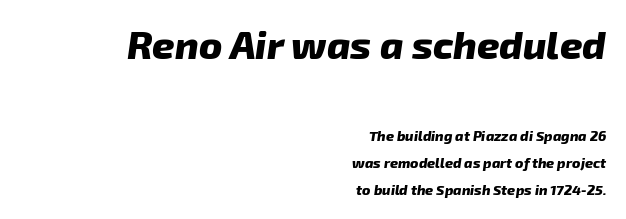
The image shows 39 px heavy type, italic (leaning right); set right-aligned, loose line spacing (1.94x), normal letter spacing, not underlined; the first (top) block is 2.79x larger; low stroke contrast and a medium x-height.
